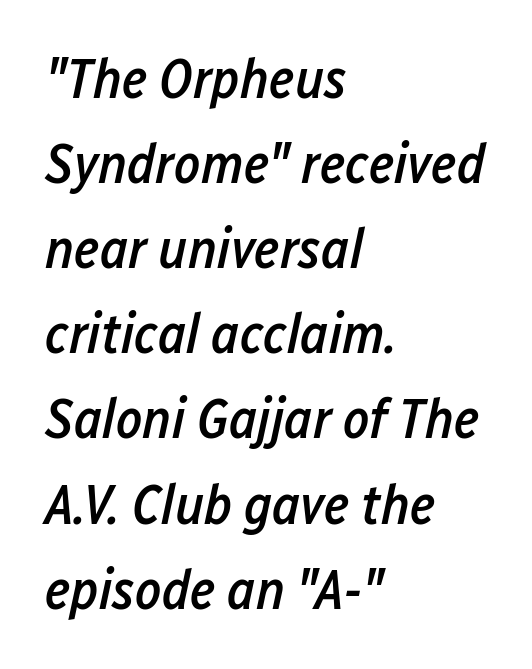
Q: Is the text bold? A: Semi-bold.
Q: Is the text italic (slanted)? A: Yes, it leans right by about 12 degrees.
Q: Is the text underlined? A: No.
Q: How is the paragraph aligned? A: Left-aligned.
Q: Is the spacing between letters normal or unusually wide? A: Normal.
Q: Is the spacing between lines tight, normal or loose? A: Normal.
Q: Width (condensed, normal, or wide)? A: Condensed.
Q: Stroke contrast? A: Low.
Q: x-height? A: Medium.
Q: Monospaced? A: No.
